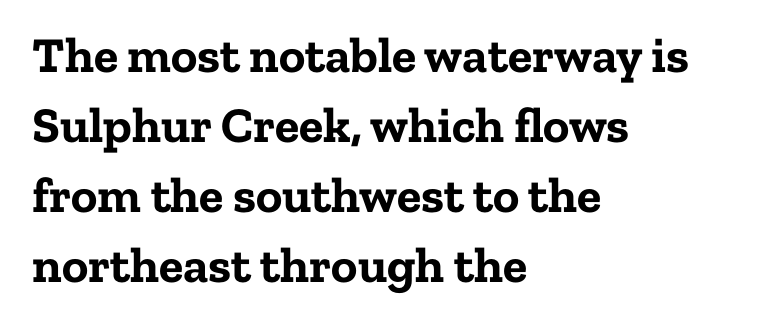
The image shows 50 px bold serif type, upright; set left-aligned, normal line spacing (1.4x), normal letter spacing, not underlined; low stroke contrast and a medium x-height.
